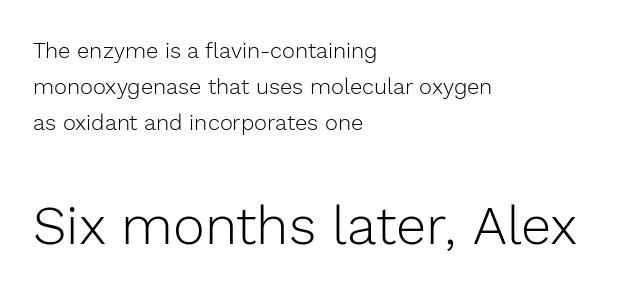
The image shows 54 px light sans-serif type, upright; set left-aligned, normal line spacing (1.64x), normal letter spacing, not underlined; the second (bottom) block is 2.45x larger; a medium x-height.
